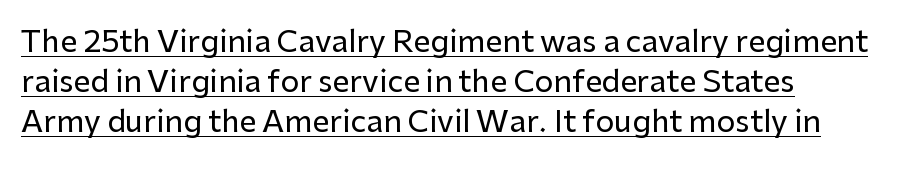
The letters carry no serifs — their stems end cleanly without finishing strokes. Note the varied advance widths — an 'i' is clearly narrower than an 'm'. Does extra space separate the letters? No, they use regular spacing. Regular leading.
